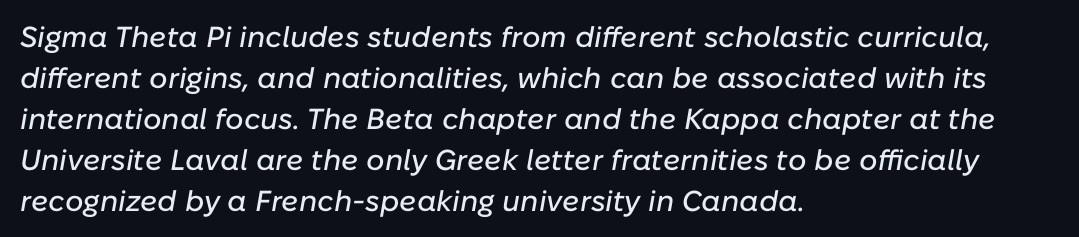
Q: Is the text italic (slanted)? A: Yes, it leans right by about 10 degrees.
Q: Is the text underlined? A: No.
Q: How is the paragraph aligned? A: Left-aligned.
Q: Is the spacing between letters normal or unusually wide? A: Normal.
Q: Is the spacing between lines tight, normal or loose? A: Normal.
Q: Width (condensed, normal, or wide)? A: Normal.
Q: Stroke contrast? A: Low.
Q: x-height? A: Medium.
Q: Monospaced? A: No.
